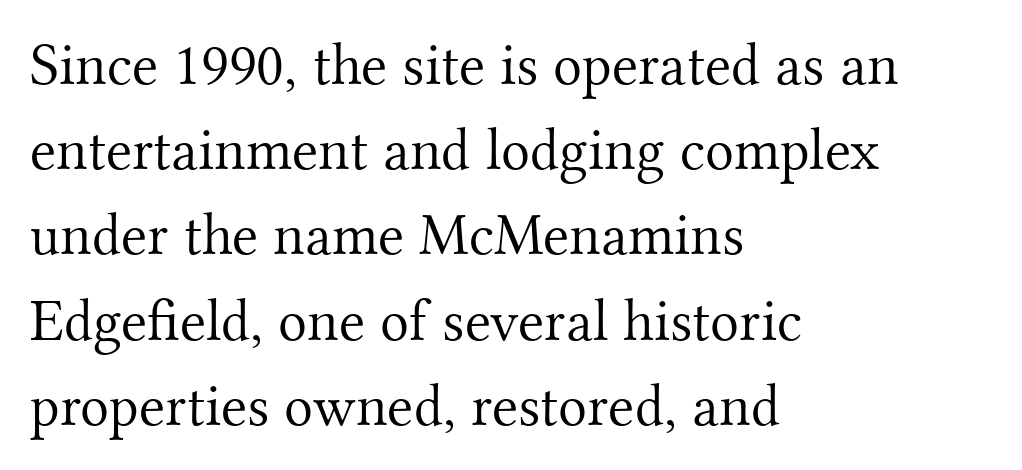
The text block is weighted toward the left margin, trailing off unevenly rightward. Line spacing here is normal. To sum up the face: it has serifs. Character widths vary here, with narrow letters taking less room than wide ones. Clear beneath every line of the passage. Ordinary non-slanted type is in use.
